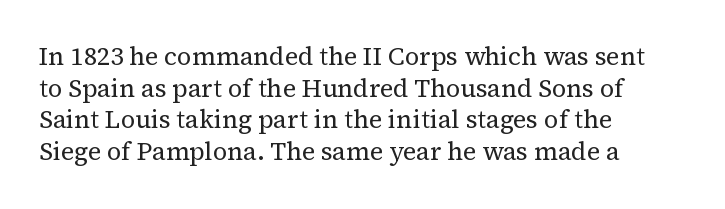
The characters are drawn with everyday or finer stroke widths. The string is rendered with underlining switched off. Leading matches the norm, producing a regular column. This sample uses plain, unmodified letter spacing.
